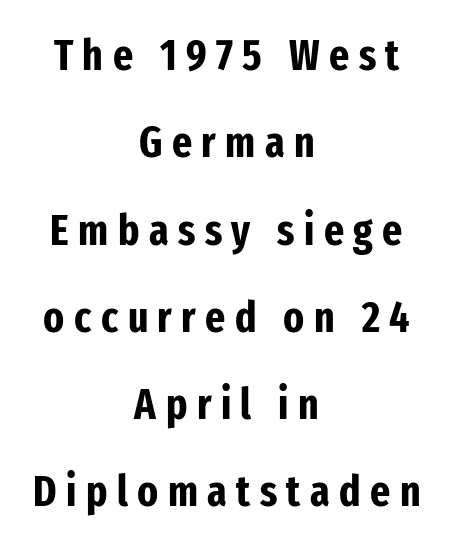
Q: Is the text bold? A: Yes.
Q: Is the text italic (slanted)? A: No, it is upright.
Q: Is the typeface a serif or a sans-serif typeface? A: Sans-serif.
Q: Is the text underlined? A: No.
Q: How is the paragraph aligned? A: Centered.
Q: Is the spacing between letters normal or unusually wide? A: Unusually wide.
Q: Is the spacing between lines tight, normal or loose? A: Loose.
Q: Width (condensed, normal, or wide)? A: Condensed.
Q: Stroke contrast? A: Low.
Q: x-height? A: Medium.
Q: Monospaced? A: No.
